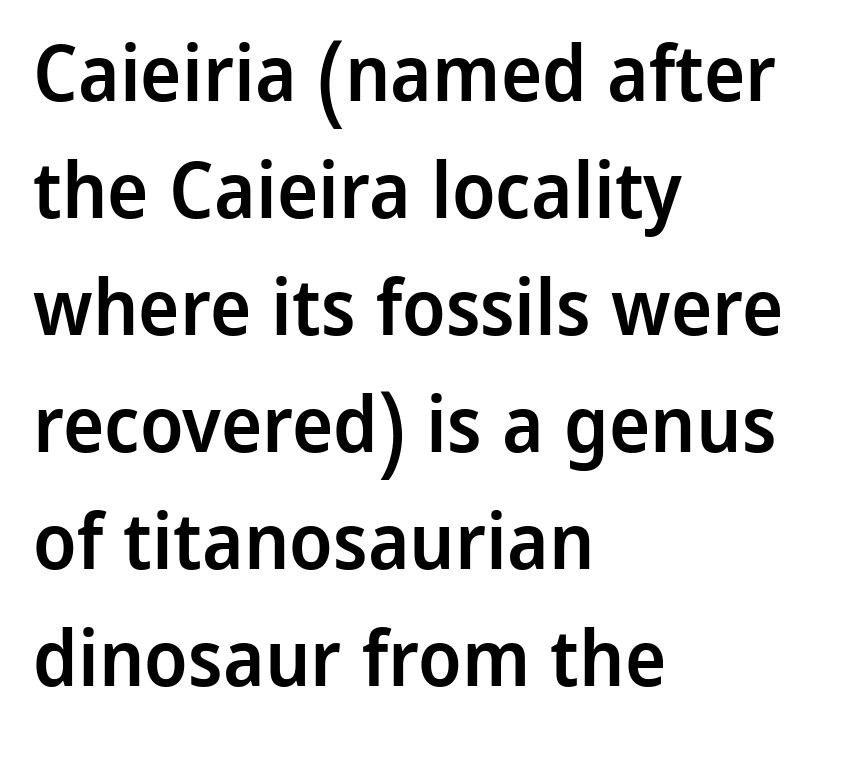
{"serif": "no", "italic": "no", "bold": "semi", "weight": "semibold", "width": "normal", "stroke_contrast": "low", "x_height": "medium", "monospaced": "no", "underline": "no", "align": "left", "line_spacing": "normal", "line_spacing_ratio": 1.5, "letter_spacing": "normal", "letter_spacing_em": 0.0, "glyph_px": 78}
